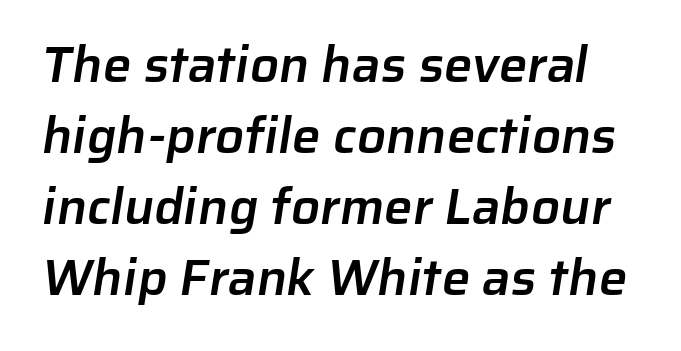
The image shows 51 px semibold sans-serif type; set normal line spacing (1.39x), normal letter spacing, not underlined; low stroke contrast and a medium x-height.
